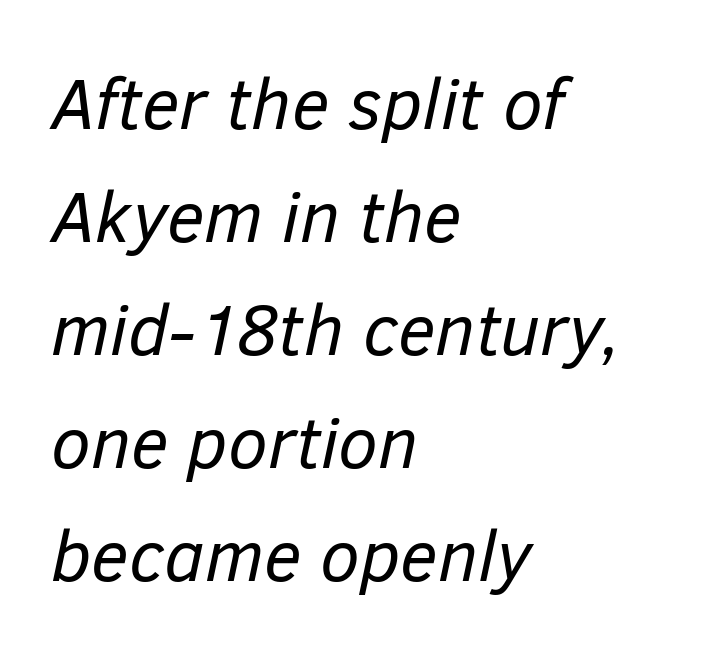
The image shows 72 px regular-weight type, italic (leaning right); set left-aligned, normal line spacing (1.57x), normal letter spacing, not underlined; low stroke contrast and a medium x-height.
